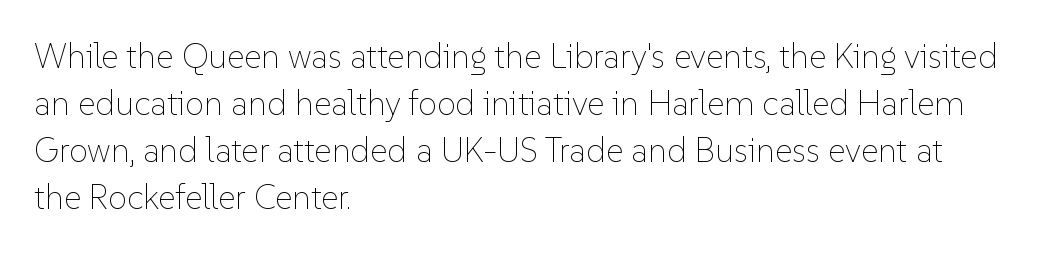
Character widths vary here, with narrow letters taking less room than wide ones. Regarding leading, the lines here are spaced in the standard way. Stroke thickness stays within the range of a standard reading face or lighter. Designer's note — italics off, roman on.
